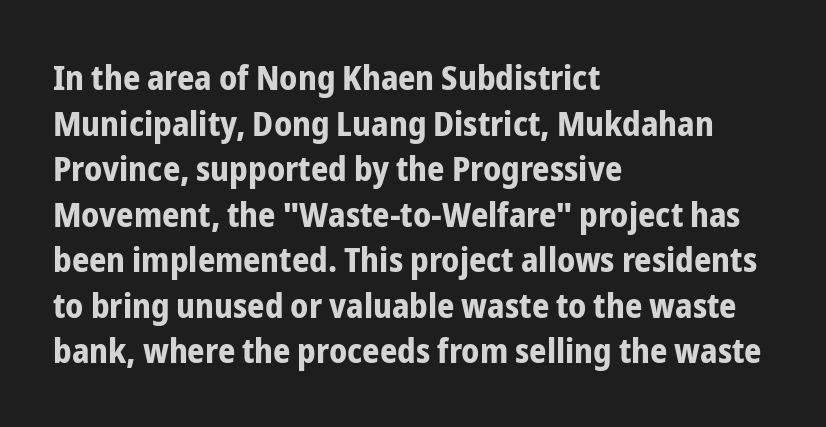
You could call the tracking neutral — neither tight nor loose. The lines sit at an ordinary, default distance from one another. Decoration check: the copy has no underline. Ordinary non-slanted type is in use. Caption: multi-line text, flush left, ragged right. Here the designer chose a conventional face with non-uniform glyph widths.
